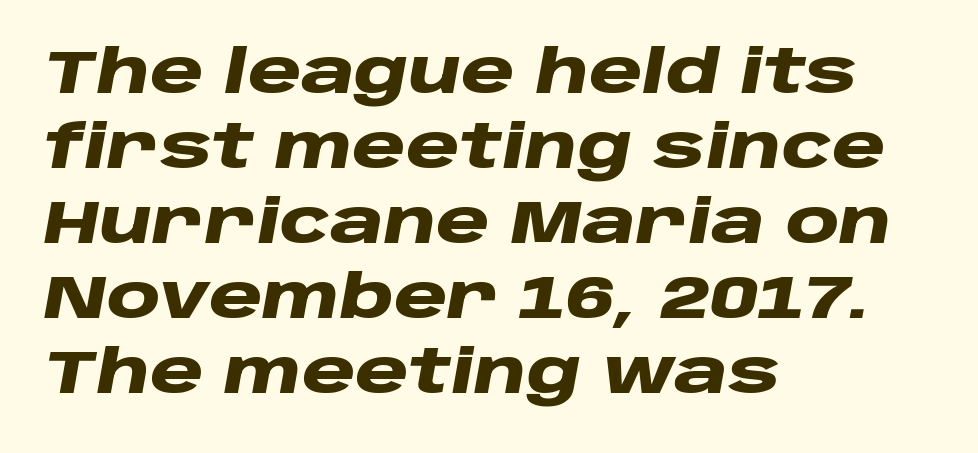
{"italic": "yes", "lean": "right", "slant_degrees": 10, "bold": "yes", "weight": "heavy", "width": "wide", "stroke_contrast": "low", "x_height": "large", "monospaced": "no", "underline": "no", "align": "left", "line_spacing_ratio": 1.23, "letter_spacing": "normal", "letter_spacing_em": 0.0, "glyph_px": 61}
